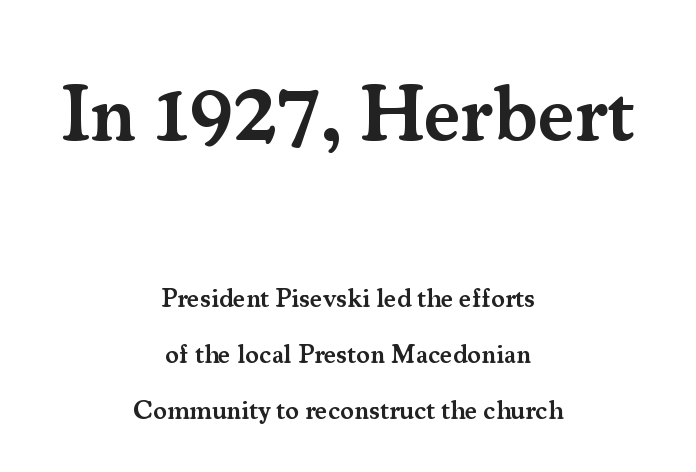
The image shows 79 px semibold serif type, upright; set centered, loose line spacing (2.15x), normal letter spacing, not underlined; the first (top) block is 3.04x larger; medium stroke contrast and a small x-height.
